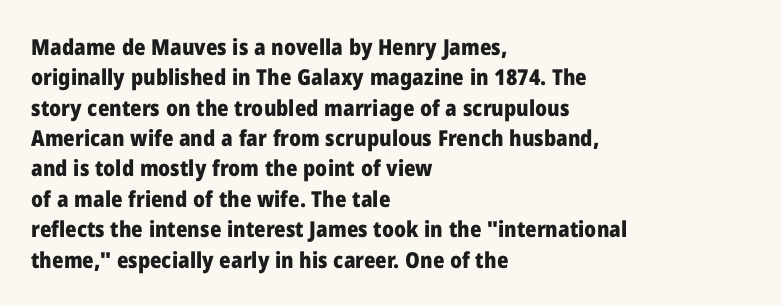
{"italic": "no", "bold": "yes", "underline": "no", "align": "left", "line_spacing": "normal", "line_spacing_ratio": 1.38, "letter_spacing": "normal", "letter_spacing_em": 0.0, "glyph_px": 22}
